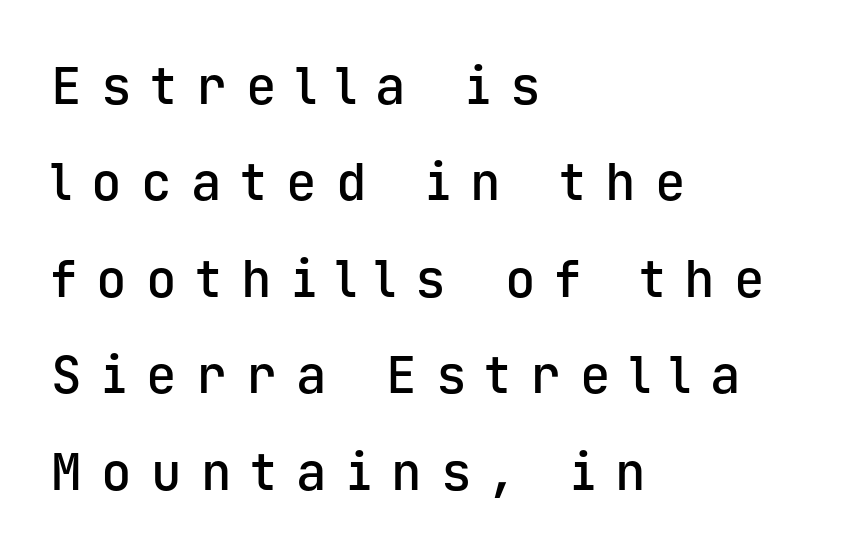
{"serif": "no", "italic": "no", "bold": "semi", "weight": "semibold", "width": "normal", "stroke_contrast": "low", "x_height": "medium", "monospaced": "yes", "underline": "no", "align": "left", "line_spacing_ratio": 1.89, "letter_spacing": "wide", "letter_spacing_em": 0.38, "glyph_px": 51}
